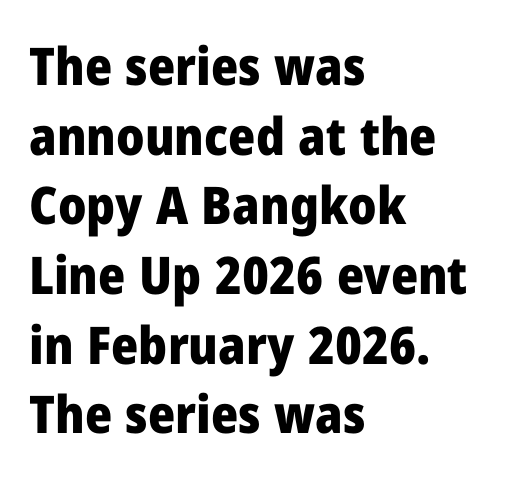
The image shows 52 px heavy sans-serif type, upright; set left-aligned, normal line spacing (1.34x), normal letter spacing, not underlined; low stroke contrast and a medium x-height.
